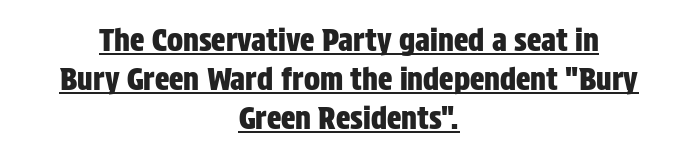
{"serif": "no", "italic": "no", "width": "condensed", "stroke_contrast": "low", "x_height": "large", "monospaced": "no", "underline": "yes", "align": "center", "line_spacing": "normal", "line_spacing_ratio": 1.3, "letter_spacing": "normal", "letter_spacing_em": 0.0, "glyph_px": 30}
